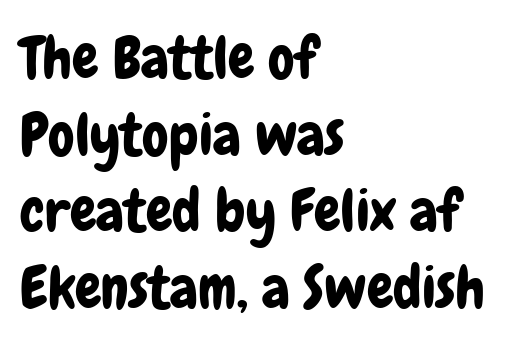
Q: Is the text italic (slanted)? A: No, it is upright.
Q: Is the typeface a serif or a sans-serif typeface? A: Sans-serif.
Q: Is the text underlined? A: No.
Q: How is the paragraph aligned? A: Left-aligned.
Q: Is the spacing between letters normal or unusually wide? A: Normal.
Q: Is the spacing between lines tight, normal or loose? A: Normal.
Q: Width (condensed, normal, or wide)? A: Condensed.
Q: Stroke contrast? A: Low.
Q: x-height? A: Medium.
Q: Monospaced? A: No.
